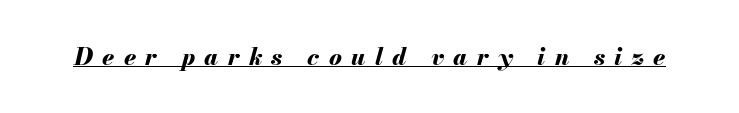
The image shows 24 px bold type, italic (leaning right); set unusually wide letter spacing (+0.39 em), underlined.
